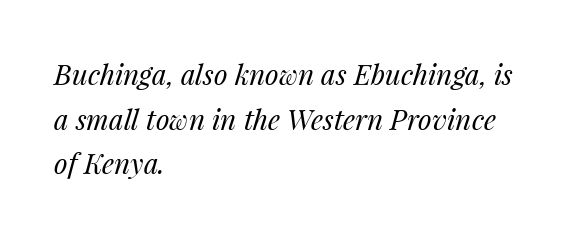
The image shows 28 px regular-weight type, italic (leaning right); set left-aligned, normal line spacing (1.59x), normal letter spacing, not underlined; medium stroke contrast and a medium x-height.
